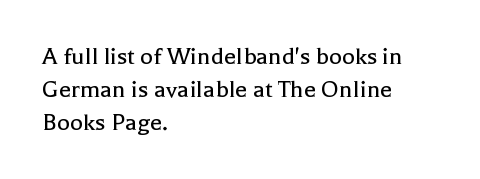
{"italic": "no", "bold": "no", "underline": "no", "align": "left", "line_spacing_ratio": 1.23, "letter_spacing": "normal", "letter_spacing_em": 0.0, "glyph_px": 27}
